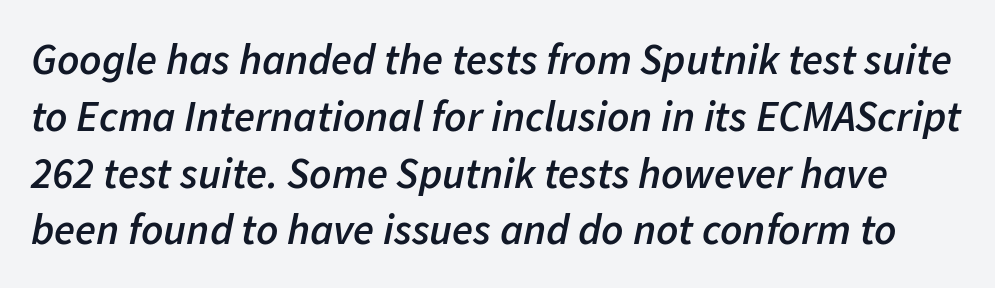
The foot of each line stays bare and open. Is the letter spacing exaggerated? No — it looks like the ordinary default. On the weight axis this lands at semibold, roughly 600. If you drew a line through each stem, it would be angled. Is this a fixed-width face? No — the glyphs have proportional, varying widths.
